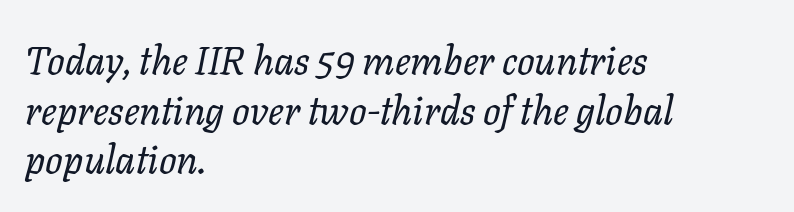
The image shows 39 px regular-weight type, italic (leaning right); set left-aligned, normal line spacing (1.27x), normal letter spacing, not underlined; low stroke contrast and a medium x-height.
